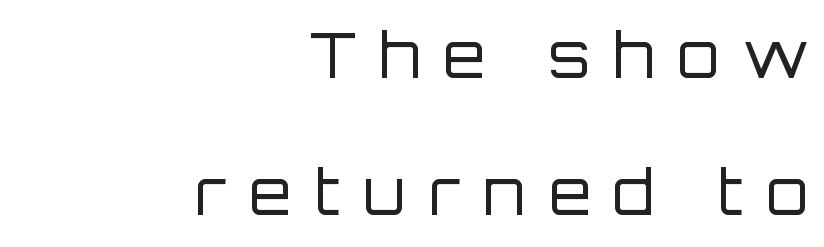
Q: Is the text bold? A: No.
Q: Is the text italic (slanted)? A: No, it is upright.
Q: Is the typeface a serif or a sans-serif typeface? A: Sans-serif.
Q: Is the text underlined? A: No.
Q: How is the paragraph aligned? A: Right-aligned.
Q: Is the spacing between letters normal or unusually wide? A: Unusually wide.
Q: Is the spacing between lines tight, normal or loose? A: Loose.
Q: Width (condensed, normal, or wide)? A: Normal.
Q: Stroke contrast? A: Low.
Q: x-height? A: Large.
Q: Monospaced? A: No.
